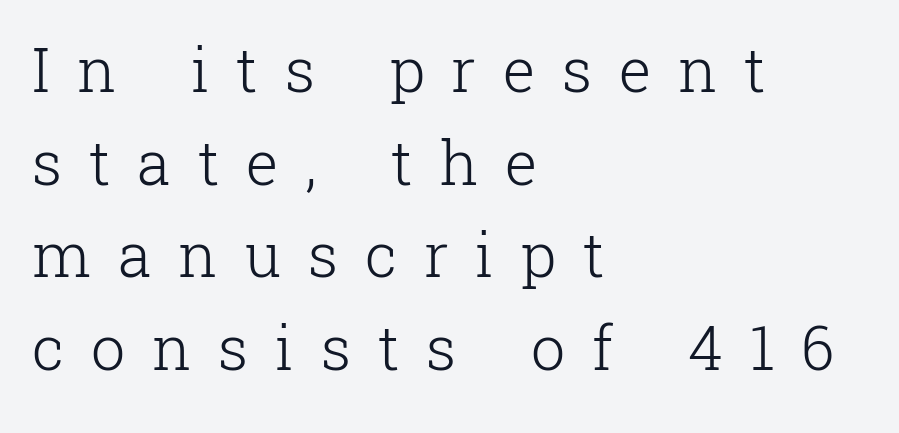
{"serif": "yes", "italic": "no", "bold": "no", "weight": "light", "width": "normal", "stroke_contrast": "low", "x_height": "medium", "monospaced": "no", "underline": "no", "align": "left", "line_spacing": "normal", "line_spacing_ratio": 1.52, "letter_spacing": "wide", "letter_spacing_em": 0.44, "glyph_px": 61}
